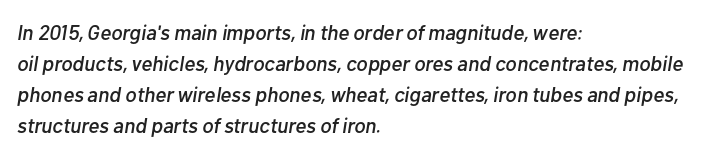
The image shows 21 px text type, italic (leaning right); set left-aligned, normal line spacing (1.47x), normal letter spacing, not underlined.
